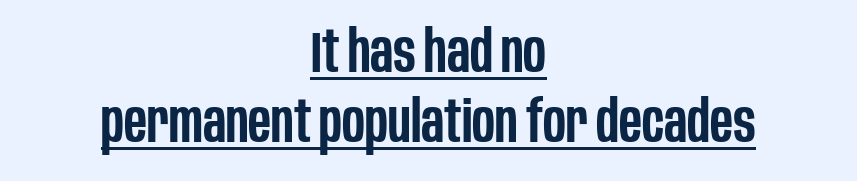
Do the characters align in a grid? No, the font is proportional. How are the letters spaced? Ordinarily, with no added tracking. Horizontally, the lines are justified to the midpoint only. Vertical strokes here are truly vertical. The letters carry no serifs — their stems end cleanly without finishing strokes.
